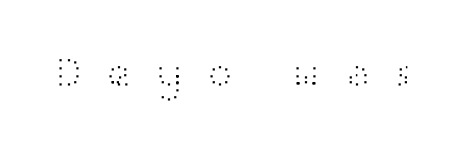
Clear beneath every line of the passage. The glyphs in this specimen are sans serif. Stems and bowls with no extra thickness — not bold. The face used here is proportionally spaced, like ordinary book or web type. Do the letters lean? They stand straight. These lines have a slow, spaced-out rhythm from letter to letter.
